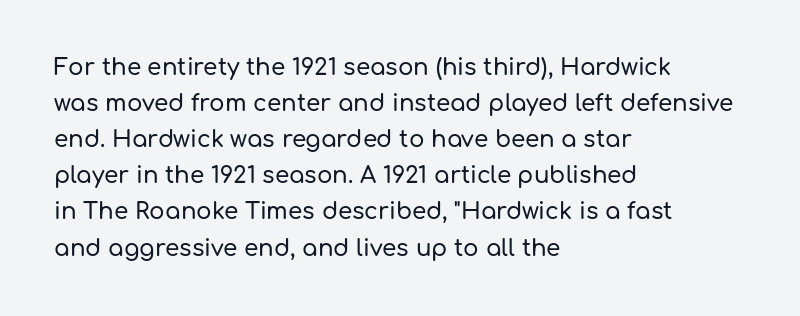
Q: Is the text italic (slanted)? A: No, it is upright.
Q: Is the text underlined? A: No.
Q: How is the paragraph aligned? A: Left-aligned.
Q: Is the spacing between letters normal or unusually wide? A: Normal.
Q: Is the spacing between lines tight, normal or loose? A: Normal.
